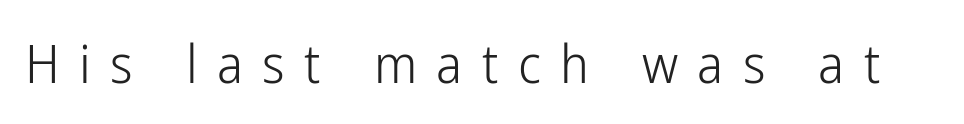
Q: Is the text bold? A: No.
Q: Is the text italic (slanted)? A: No, it is upright.
Q: Is the typeface a serif or a sans-serif typeface? A: Sans-serif.
Q: Is the text underlined? A: No.
Q: Is the spacing between letters normal or unusually wide? A: Unusually wide.
Q: Width (condensed, normal, or wide)? A: Condensed.
Q: Stroke contrast? A: Low.
Q: x-height? A: Medium.
Q: Monospaced? A: No.
